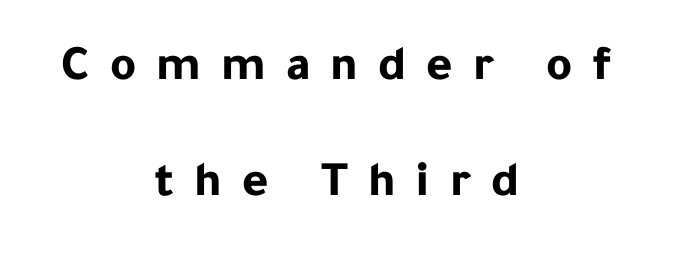
Q: Is the text bold? A: Yes.
Q: Is the text italic (slanted)? A: No, it is upright.
Q: Is the typeface a serif or a sans-serif typeface? A: Sans-serif.
Q: Is the text underlined? A: No.
Q: How is the paragraph aligned? A: Centered.
Q: Is the spacing between letters normal or unusually wide? A: Unusually wide.
Q: Is the spacing between lines tight, normal or loose? A: Loose.
Q: Width (condensed, normal, or wide)? A: Normal.
Q: Stroke contrast? A: Low.
Q: x-height? A: Medium.
Q: Monospaced? A: No.
